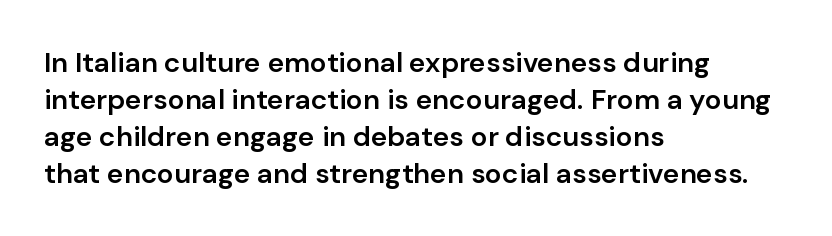
These lines are rendered in a variable-pitch font. Honestly, there is no underline to notice here at all. Every letter is mildly thick-stroked: semibold rather than bold. Reading down the block, your eye returns to a fixed left position each line.
